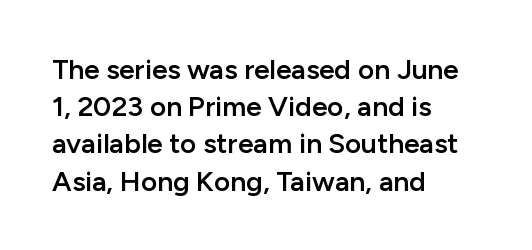
Q: Is the text bold? A: Semi-bold.
Q: Is the text italic (slanted)? A: No, it is upright.
Q: Is the typeface a serif or a sans-serif typeface? A: Sans-serif.
Q: Is the text underlined? A: No.
Q: How is the paragraph aligned? A: Left-aligned.
Q: Is the spacing between letters normal or unusually wide? A: Normal.
Q: Is the spacing between lines tight, normal or loose? A: Normal.
Q: Width (condensed, normal, or wide)? A: Normal.
Q: Stroke contrast? A: Low.
Q: x-height? A: Medium.
Q: Monospaced? A: No.
